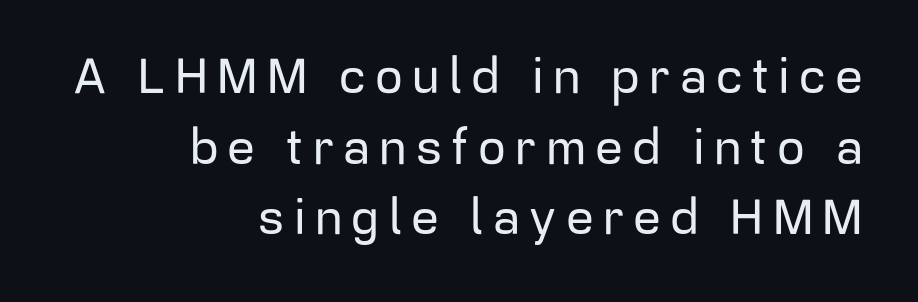
A typesetter would label this face a sans. This sample has the flowing, uneven cadence of proportional lettering. You can tell it's not italic because the verticals are truly vertical. These lines are set flush right with a ragged left edge.
